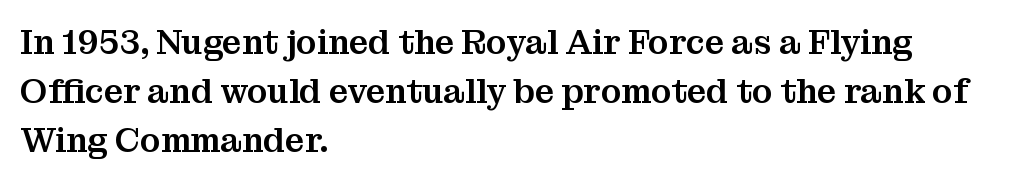
Q: Is the text italic (slanted)? A: No, it is upright.
Q: Is the typeface a serif or a sans-serif typeface? A: Serif.
Q: Is the text underlined? A: No.
Q: How is the paragraph aligned? A: Left-aligned.
Q: Is the spacing between letters normal or unusually wide? A: Normal.
Q: Is the spacing between lines tight, normal or loose? A: Normal.
Q: Width (condensed, normal, or wide)? A: Normal.
Q: Stroke contrast? A: Medium.
Q: x-height? A: Medium.
Q: Monospaced? A: No.
